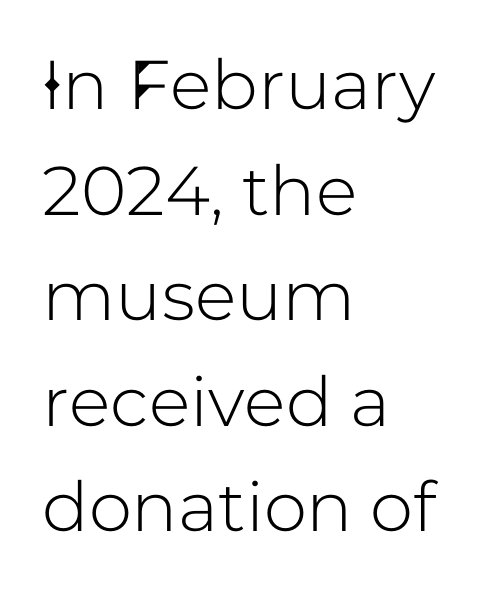
{"serif": "no", "italic": "no", "width": "normal", "stroke_contrast": "low", "x_height": "medium", "monospaced": "no", "underline": "no", "align": "left", "line_spacing": "normal", "line_spacing_ratio": 1.53, "letter_spacing": "normal", "letter_spacing_em": 0.0, "glyph_px": 69}
